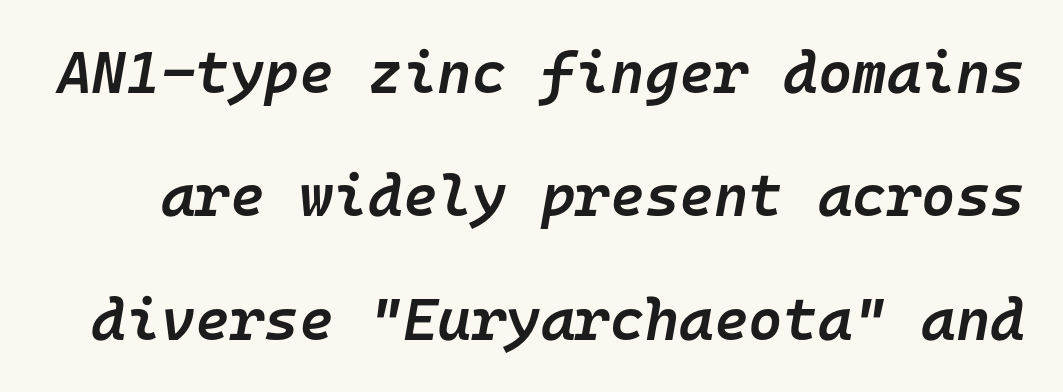
The image shows 59 px semibold type, italic (leaning right), monospaced; set loose line spacing (2.09x), normal letter spacing, not underlined; low stroke contrast and a medium x-height.
